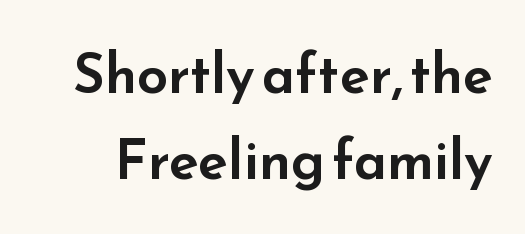
The image shows 55 px wide sans-serif type, upright; set normal line spacing (1.57x), normal letter spacing, not underlined; low stroke contrast and a small x-height.
